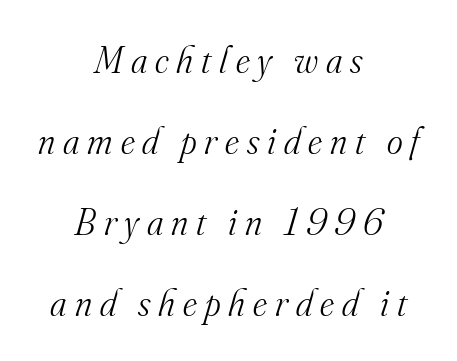
Q: Is the text bold? A: No.
Q: Is the text italic (slanted)? A: Yes, it leans right by about 16 degrees.
Q: Is the typeface a serif or a sans-serif typeface? A: Serif.
Q: Is the text underlined? A: No.
Q: How is the paragraph aligned? A: Centered.
Q: Is the spacing between letters normal or unusually wide? A: Unusually wide.
Q: Is the spacing between lines tight, normal or loose? A: Loose.
Q: Width (condensed, normal, or wide)? A: Normal.
Q: Stroke contrast? A: Medium.
Q: x-height? A: Small.
Q: Monospaced? A: No.
